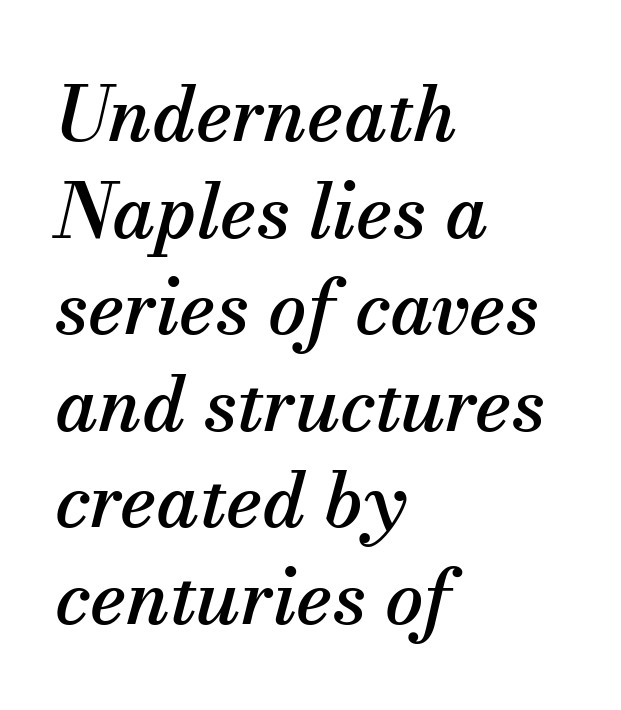
{"serif": "yes", "italic": "yes", "lean": "right", "slant_degrees": 13, "width": "normal", "stroke_contrast": "medium", "x_height": "small", "monospaced": "no", "underline": "no", "align": "left", "line_spacing": "normal", "line_spacing_ratio": 1.27, "letter_spacing": "normal", "letter_spacing_em": 0.0, "glyph_px": 76}
